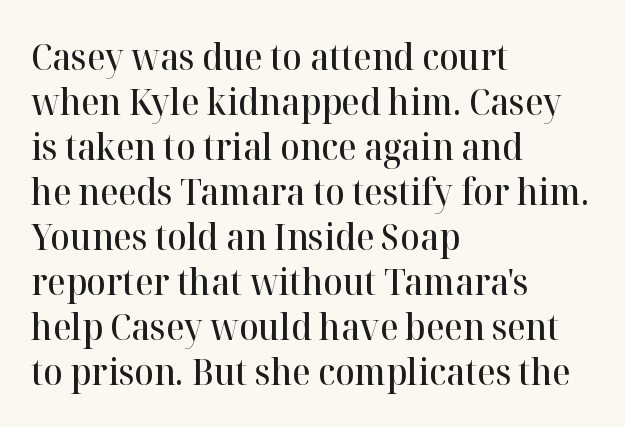
Q: Is the text bold? A: Semi-bold.
Q: Is the text italic (slanted)? A: No, it is upright.
Q: Is the typeface a serif or a sans-serif typeface? A: Serif.
Q: Is the text underlined? A: No.
Q: How is the paragraph aligned? A: Left-aligned.
Q: Is the spacing between letters normal or unusually wide? A: Normal.
Q: Is the spacing between lines tight, normal or loose? A: Normal.
Q: Width (condensed, normal, or wide)? A: Normal.
Q: Stroke contrast? A: High.
Q: x-height? A: Medium.
Q: Monospaced? A: No.
